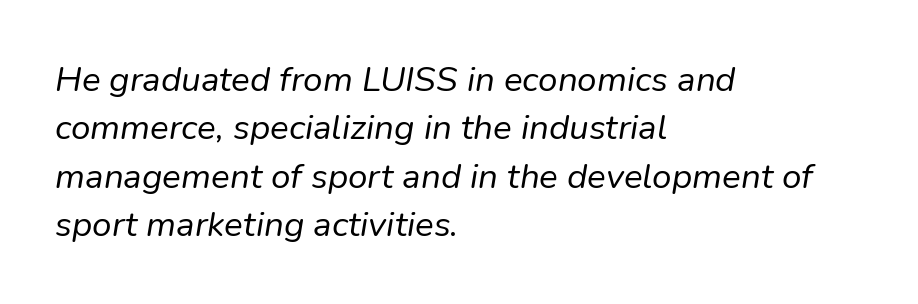
The image shows 35 px regular-weight type, italic (leaning right); set left-aligned, normal line spacing (1.38x), normal letter spacing, not underlined; low stroke contrast and a medium x-height.
